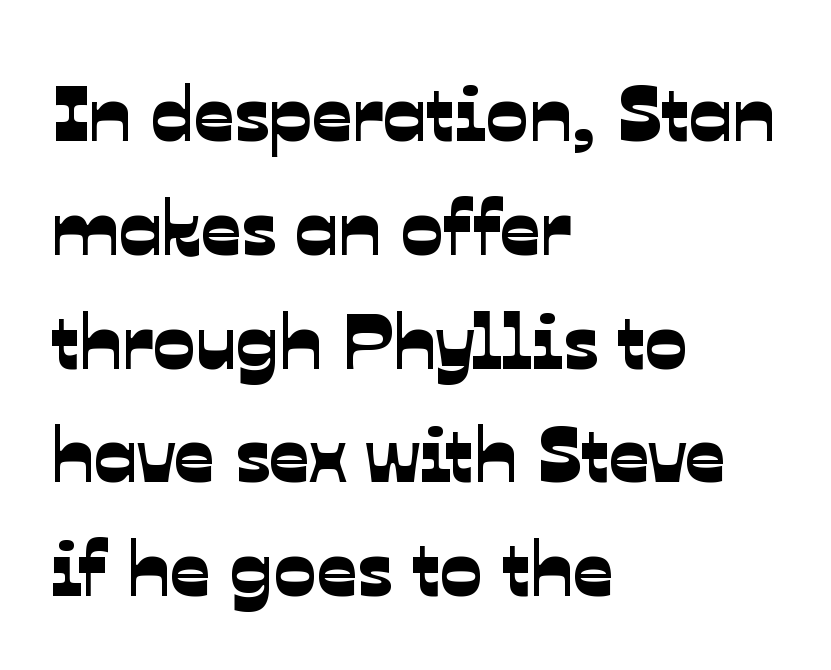
Q: Is the typeface a serif or a sans-serif typeface? A: Sans-serif.
Q: Is the text underlined? A: No.
Q: How is the paragraph aligned? A: Left-aligned.
Q: Is the spacing between letters normal or unusually wide? A: Normal.
Q: Is the spacing between lines tight, normal or loose? A: Normal.
Q: Width (condensed, normal, or wide)? A: Normal.
Q: Stroke contrast? A: Low.
Q: x-height? A: Medium.
Q: Monospaced? A: No.
